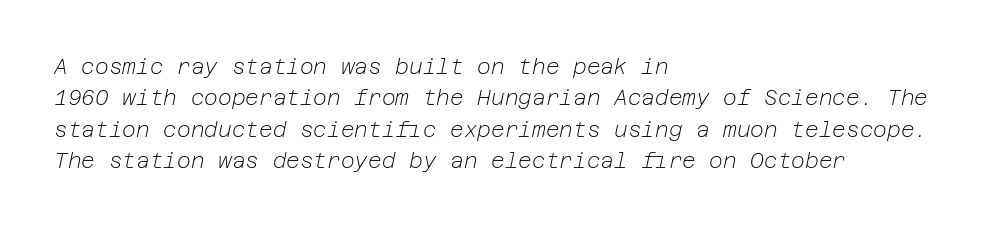
The image shows 21 px text type, italic (leaning right); set left-aligned, normal line spacing (1.5x), normal letter spacing, not underlined.
